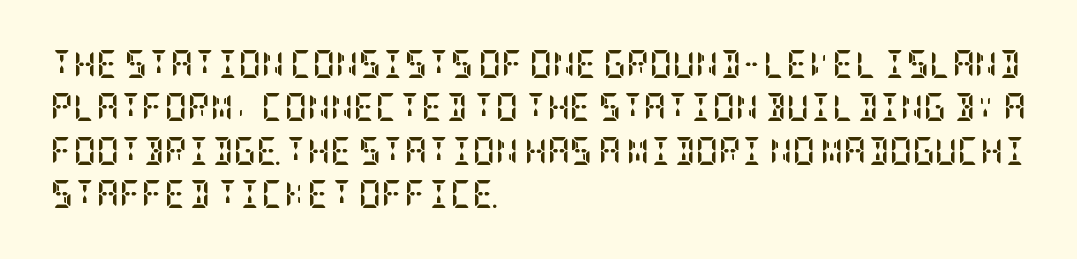
{"serif": "yes", "italic": "no", "bold": "yes", "weight": "semibold", "width": "condensed", "stroke_contrast": "low", "x_height": "large", "underline": "no", "align": "left", "line_spacing": "normal", "line_spacing_ratio": 1.55, "letter_spacing": "normal", "letter_spacing_em": 0.0, "glyph_px": 28}
